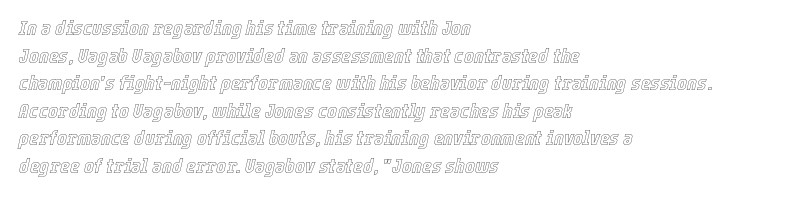
{"italic": "yes", "lean": "right", "slant_degrees": 12, "underline": "no", "align": "left", "line_spacing": "normal", "line_spacing_ratio": 1.31, "letter_spacing": "normal", "letter_spacing_em": 0.0, "glyph_px": 21}
